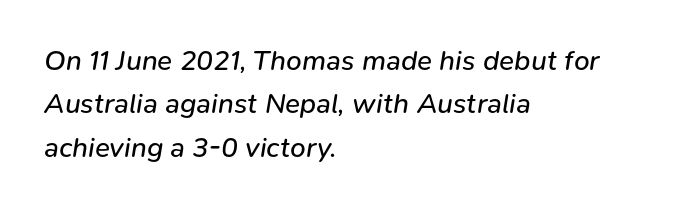
The image shows 28 px regular-weight type, italic (leaning right); set left-aligned, normal line spacing (1.55x), normal letter spacing, not underlined; low stroke contrast and a medium x-height.
